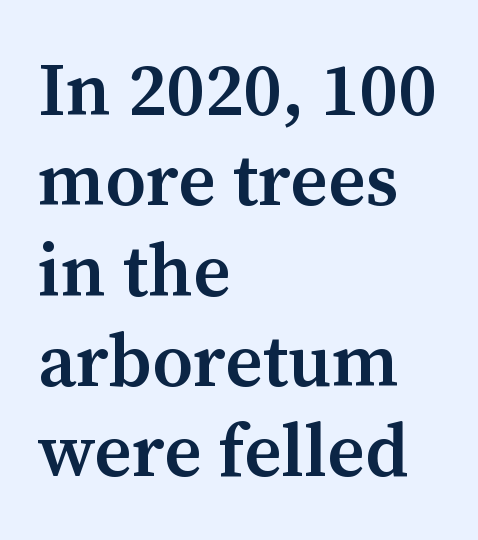
Q: Is the text bold? A: Semi-bold.
Q: Is the text italic (slanted)? A: No, it is upright.
Q: Is the typeface a serif or a sans-serif typeface? A: Serif.
Q: Is the text underlined? A: No.
Q: How is the paragraph aligned? A: Left-aligned.
Q: Is the spacing between letters normal or unusually wide? A: Normal.
Q: Width (condensed, normal, or wide)? A: Normal.
Q: Stroke contrast? A: Medium.
Q: x-height? A: Medium.
Q: Monospaced? A: No.
